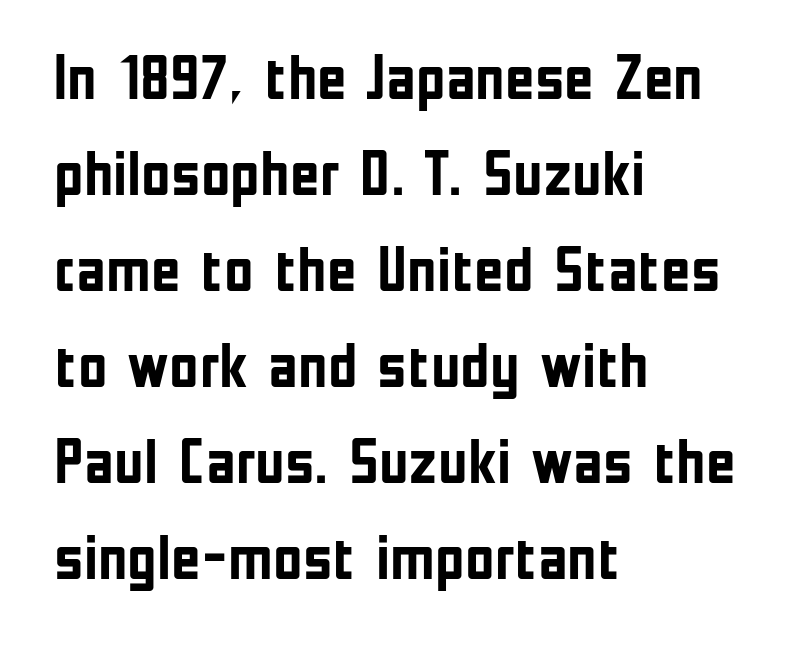
The image shows 64 px semibold, condensed sans-serif type, upright; set left-aligned, normal line spacing (1.5x), normal letter spacing, not underlined; low stroke contrast and a medium x-height.
